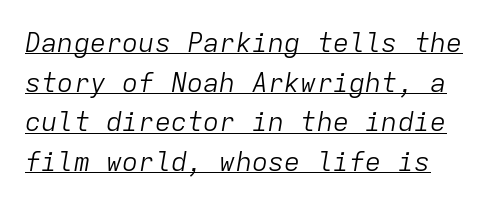
{"italic": "yes", "lean": "right", "slant_degrees": 9, "bold": "no", "underline": "yes", "line_spacing": "normal", "line_spacing_ratio": 1.47, "letter_spacing": "normal", "letter_spacing_em": 0.0, "glyph_px": 27}
